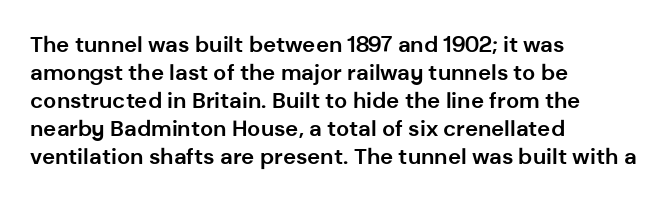
Q: Is the text bold? A: Yes.
Q: Is the text italic (slanted)? A: No, it is upright.
Q: Is the text underlined? A: No.
Q: How is the paragraph aligned? A: Left-aligned.
Q: Is the spacing between letters normal or unusually wide? A: Normal.
Q: Is the spacing between lines tight, normal or loose? A: Normal.
